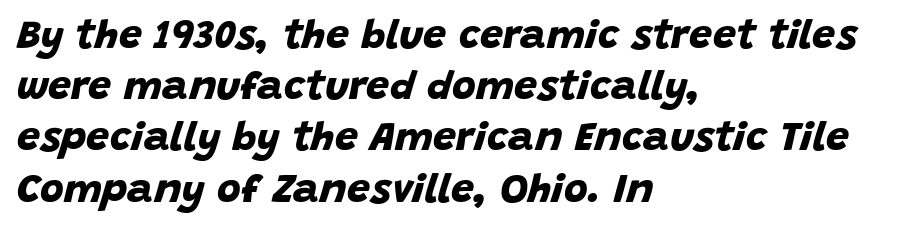
{"serif": "no", "bold": "yes", "weight": "bold", "width": "normal", "stroke_contrast": "low", "x_height": "large", "monospaced": "no", "underline": "no", "align": "left", "line_spacing": "normal", "line_spacing_ratio": 1.25, "letter_spacing": "normal", "letter_spacing_em": 0.0, "glyph_px": 41}
